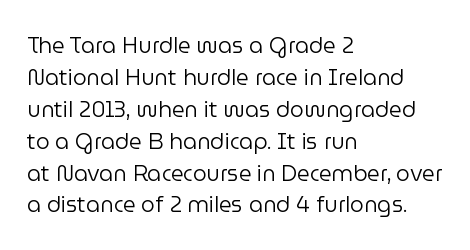
This sample uses an upright cut, with every glyph sitting square on the baseline. Check the space under the baseline: it is left empty. These lines are set flush left with a ragged right edge. Weight: not bold — regular or lighter.
